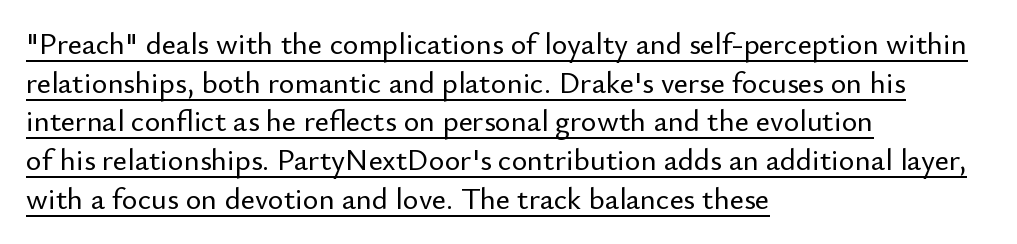
{"serif": "no", "italic": "no", "width": "normal", "stroke_contrast": "low", "x_height": "small", "monospaced": "no", "underline": "yes", "align": "left", "line_spacing": "normal", "line_spacing_ratio": 1.29, "letter_spacing": "normal", "letter_spacing_em": 0.0, "glyph_px": 30}
